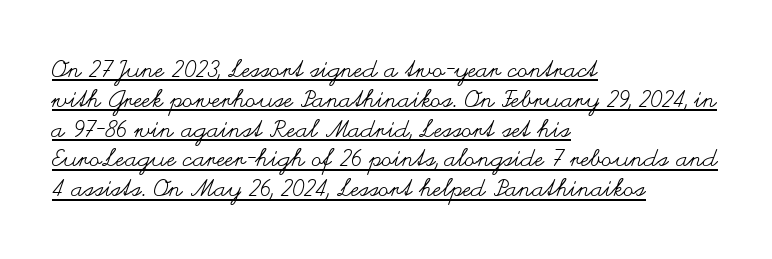
The image shows 24 px text type; set left-aligned, line spacing 1.24x, normal letter spacing, underlined.
